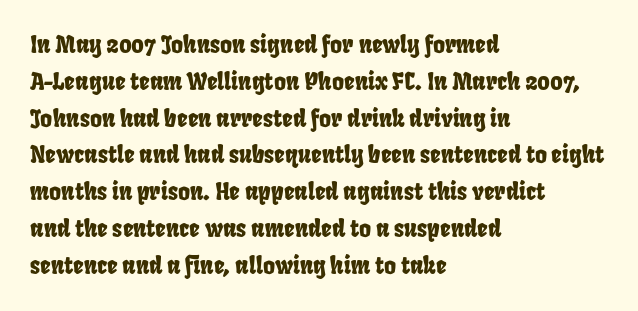
Q: Is the text underlined? A: No.
Q: How is the paragraph aligned? A: Left-aligned.
Q: Is the spacing between letters normal or unusually wide? A: Normal.
Q: Is the spacing between lines tight, normal or loose? A: Normal.
